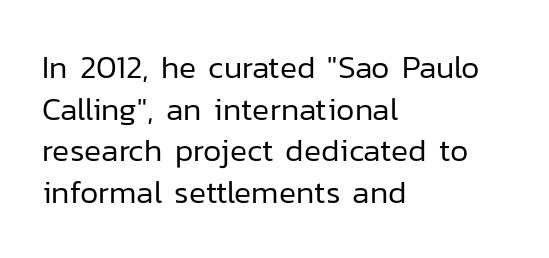
The image shows 32 px regular-weight sans-serif type, upright; set left-aligned, normal line spacing (1.3x), normal letter spacing, not underlined; low stroke contrast and a medium x-height.
